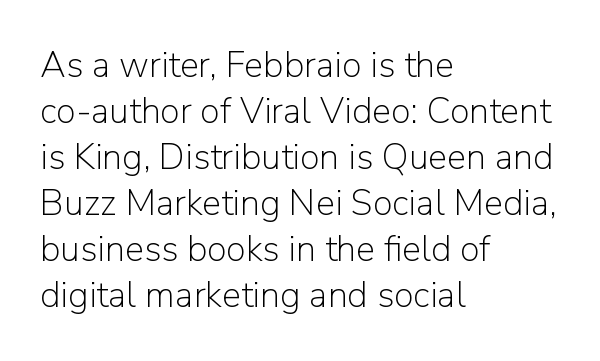
No word sits above an underline. Is there much room between lines? A standard amount, neither cramped nor airy. There is no visible air inserted between adjacent glyphs. Each letter's strokes conclude bluntly, with no projecting serifs. The setting favours the left margin, as ordinary paragraphs usually do. These lines were composed using upright roman letters.
